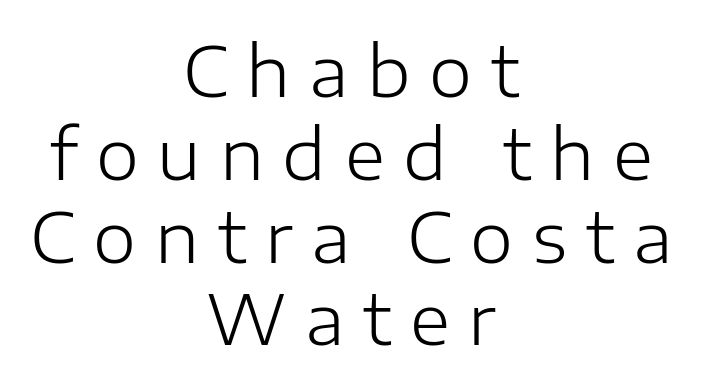
A sans-serif font was chosen for this passage. Here the designer chose a conventional face with non-uniform glyph widths. A typesetter would mark this as roman, not italic. The words here are not underlined. Spacing between characters has been opened up far beyond the box default. Compared with a typical body face, this is equally light or lighter still.
